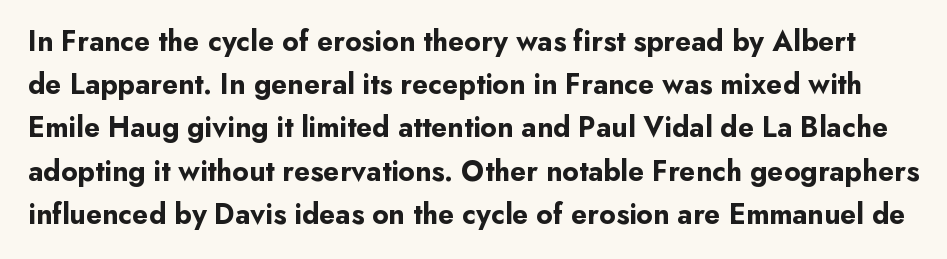
{"serif": "no", "italic": "no", "bold": "yes", "weight": "bold", "width": "normal", "stroke_contrast": "low", "x_height": "small", "monospaced": "no", "underline": "no", "line_spacing": "normal", "line_spacing_ratio": 1.49, "letter_spacing": "normal", "letter_spacing_em": 0.0, "glyph_px": 29}
